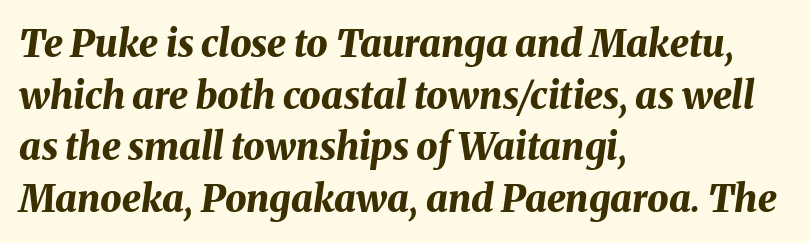
The image shows 38 px bold type, italic (leaning right); set left-aligned, normal line spacing (1.36x), normal letter spacing, not underlined; medium stroke contrast and a medium x-height.
